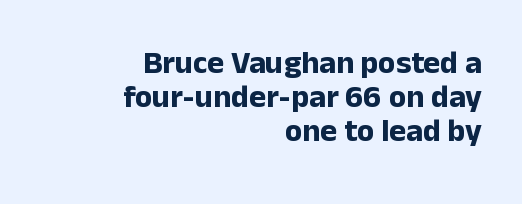
Q: Is the text bold? A: Yes.
Q: Is the text italic (slanted)? A: No, it is upright.
Q: Is the typeface a serif or a sans-serif typeface? A: Sans-serif.
Q: Is the text underlined? A: No.
Q: How is the paragraph aligned? A: Right-aligned.
Q: Is the spacing between letters normal or unusually wide? A: Normal.
Q: Is the spacing between lines tight, normal or loose? A: Tight.
Q: Width (condensed, normal, or wide)? A: Normal.
Q: Stroke contrast? A: Low.
Q: x-height? A: Medium.
Q: Monospaced? A: No.
